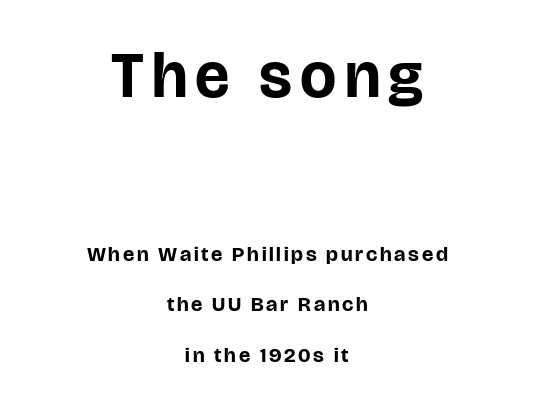
Q: Is the text bold? A: Yes.
Q: Is the text italic (slanted)? A: No, it is upright.
Q: Is the typeface a serif or a sans-serif typeface? A: Sans-serif.
Q: Is the text underlined? A: No.
Q: How is the paragraph aligned? A: Centered.
Q: Is the spacing between lines tight, normal or loose? A: Loose.
Q: Which block of text is set in a larger size, the first (top) or the second (bottom)? A: The first (top) one.
Q: Width (condensed, normal, or wide)? A: Normal.
Q: Stroke contrast? A: Low.
Q: x-height? A: Large.
Q: Monospaced? A: No.
